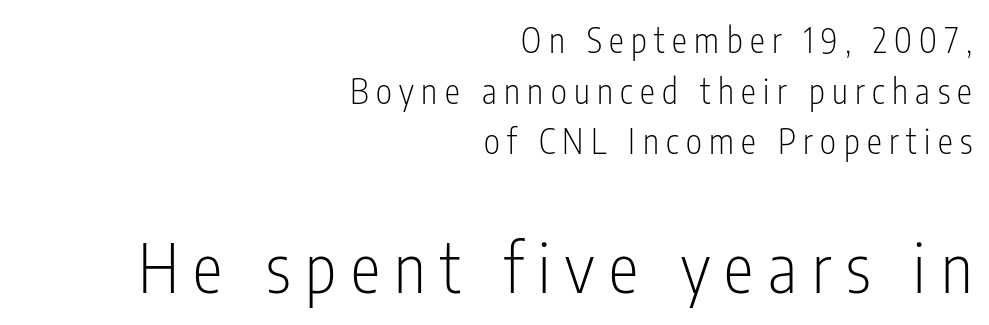
Q: Is the text bold? A: No.
Q: Is the text italic (slanted)? A: No, it is upright.
Q: Is the typeface a serif or a sans-serif typeface? A: Sans-serif.
Q: Is the text underlined? A: No.
Q: How is the paragraph aligned? A: Right-aligned.
Q: Is the spacing between letters normal or unusually wide? A: Unusually wide.
Q: Is the spacing between lines tight, normal or loose? A: Normal.
Q: Which block of text is set in a larger size, the first (top) or the second (bottom)? A: The second (bottom) one.
Q: Width (condensed, normal, or wide)? A: Condensed.
Q: Stroke contrast? A: Low.
Q: x-height? A: Medium.
Q: Monospaced? A: No.
